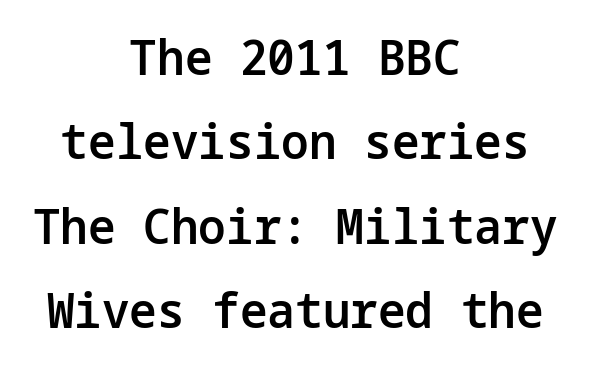
The image shows 49 px semibold sans-serif type, upright; set centered, line spacing 1.72x, normal letter spacing, not underlined; low stroke contrast and a medium x-height.
